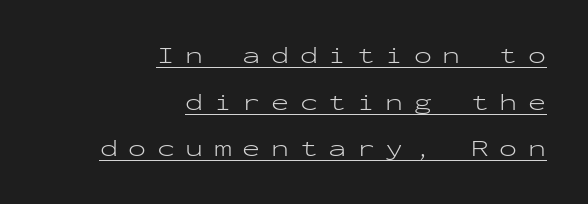
Q: Is the text bold? A: No.
Q: Is the text italic (slanted)? A: No, it is upright.
Q: Is the text underlined? A: Yes.
Q: How is the paragraph aligned? A: Right-aligned.
Q: Is the spacing between letters normal or unusually wide? A: Unusually wide.
Q: Is the spacing between lines tight, normal or loose? A: Loose.
